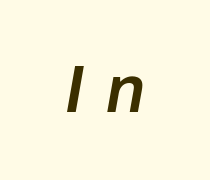
Looks like regular typesetting: each glyph gets only the width it needs. The baseline area is clear. Characters are canted at an angle relative to the baseline's perpendicular. The passage shown has open, widely tracked lettering throughout.
